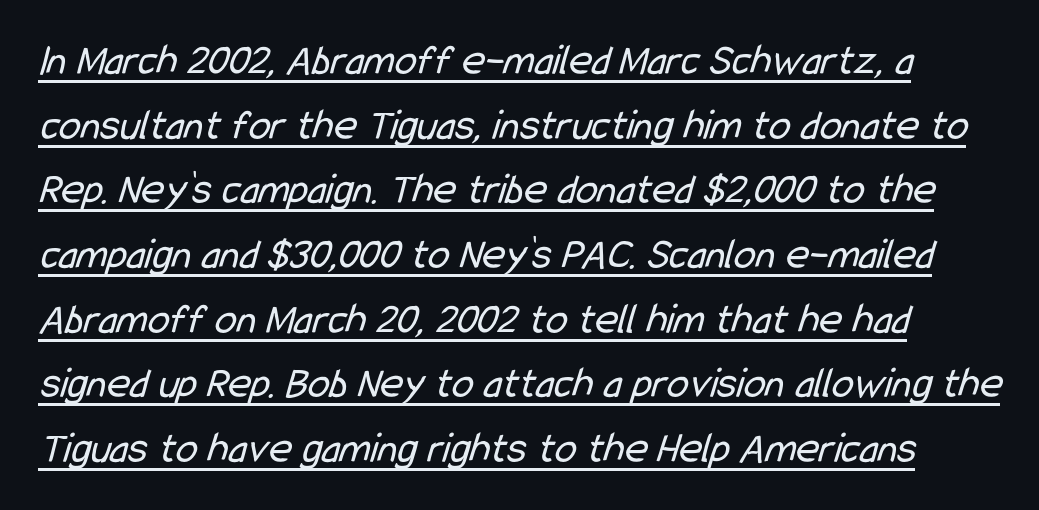
{"serif": "no", "bold": "no", "weight": "regular", "width": "condensed", "stroke_contrast": "low", "x_height": "medium", "monospaced": "no", "underline": "yes", "line_spacing": "normal", "line_spacing_ratio": 1.47, "letter_spacing": "normal", "letter_spacing_em": 0.0, "glyph_px": 44}
